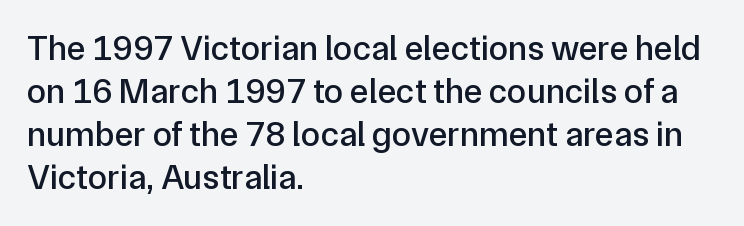
The passage shown is not underscored anywhere. Letter spacing: default. This rendering employs a face without finishing strokes, i.e., a sans-serif. Casual observation: everything's shoved over to the left. Every character sits straight up, as roman type does. Spacing verdict: proportional, widths tailored to each character.
